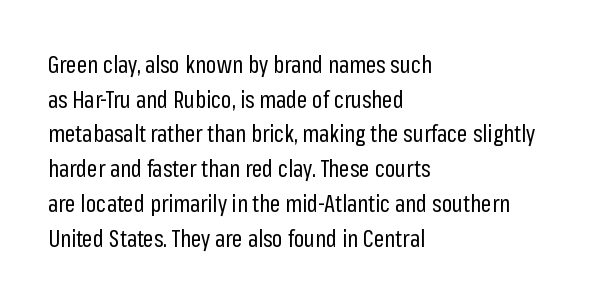
Q: Is the text bold? A: No.
Q: Is the text italic (slanted)? A: No, it is upright.
Q: Is the text underlined? A: No.
Q: How is the paragraph aligned? A: Left-aligned.
Q: Is the spacing between letters normal or unusually wide? A: Normal.
Q: Is the spacing between lines tight, normal or loose? A: Normal.
